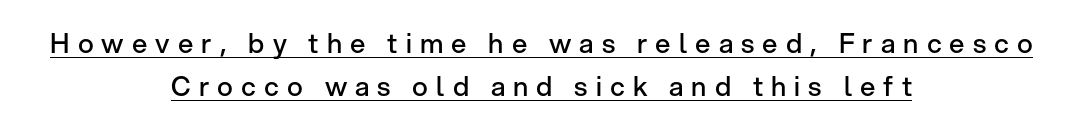
{"italic": "no", "bold": "semi", "underline": "yes", "align": "center", "line_spacing": "normal", "line_spacing_ratio": 1.59, "letter_spacing": "wide", "letter_spacing_em": 0.3, "glyph_px": 27}
